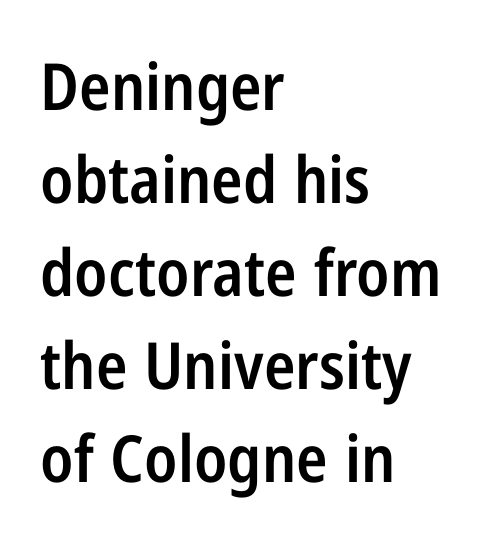
{"serif": "no", "italic": "no", "bold": "semi", "weight": "semibold", "width": "condensed", "stroke_contrast": "low", "x_height": "medium", "monospaced": "no", "underline": "no", "align": "left", "line_spacing": "normal", "line_spacing_ratio": 1.43, "letter_spacing": "normal", "letter_spacing_em": 0.0, "glyph_px": 65}
